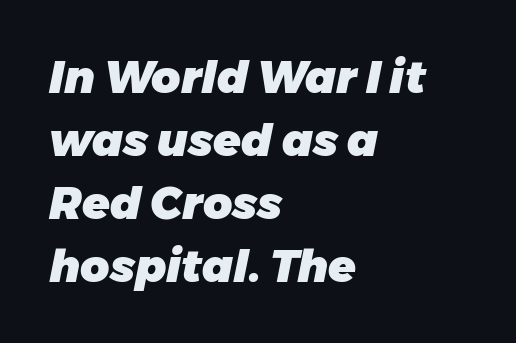
{"italic": "yes", "lean": "right", "slant_degrees": 11, "bold": "yes", "weight": "heavy", "width": "normal", "stroke_contrast": "low", "x_height": "medium", "monospaced": "no", "underline": "no", "align": "left", "line_spacing": "normal", "line_spacing_ratio": 1.4, "letter_spacing": "normal", "letter_spacing_em": 0.0, "glyph_px": 45}
